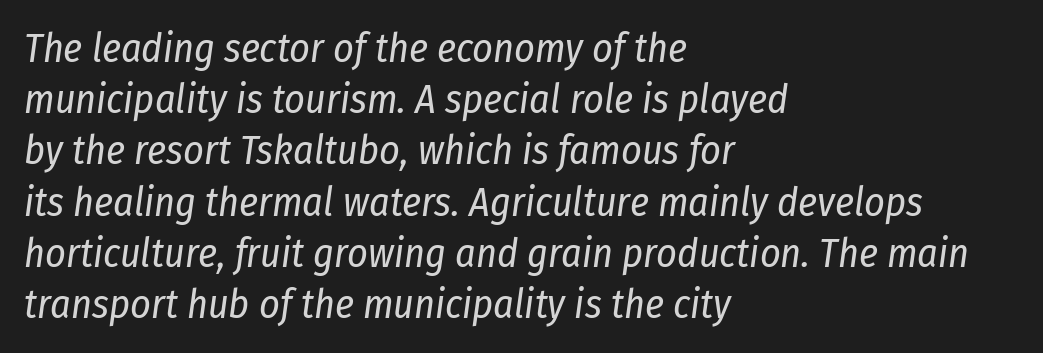
The image shows 40 px regular-weight, condensed type, italic (leaning right); set left-aligned, normal line spacing (1.28x), normal letter spacing, not underlined; low stroke contrast and a medium x-height.
